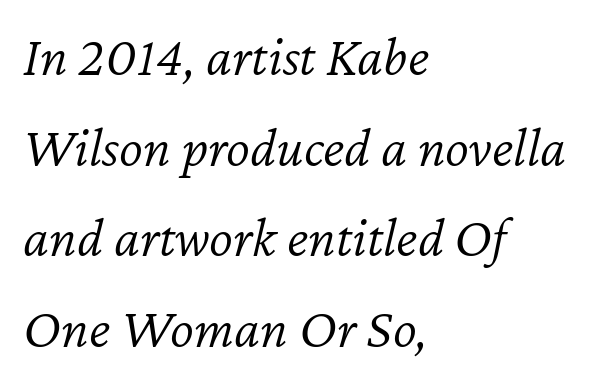
Q: Is the text bold? A: No.
Q: Is the text italic (slanted)? A: Yes, it leans right by about 12 degrees.
Q: Is the text underlined? A: No.
Q: How is the paragraph aligned? A: Left-aligned.
Q: Is the spacing between letters normal or unusually wide? A: Normal.
Q: Is the spacing between lines tight, normal or loose? A: Normal.
Q: Width (condensed, normal, or wide)? A: Normal.
Q: Stroke contrast? A: Low.
Q: x-height? A: Medium.
Q: Monospaced? A: No.
